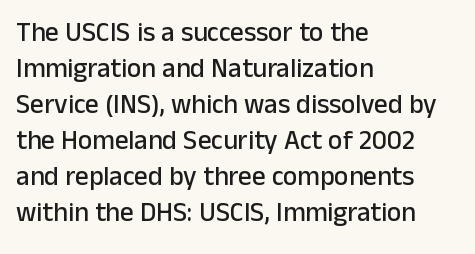
Q: Is the text italic (slanted)? A: No, it is upright.
Q: Is the text underlined? A: No.
Q: How is the paragraph aligned? A: Left-aligned.
Q: Is the spacing between letters normal or unusually wide? A: Normal.
Q: Is the spacing between lines tight, normal or loose? A: Normal.
